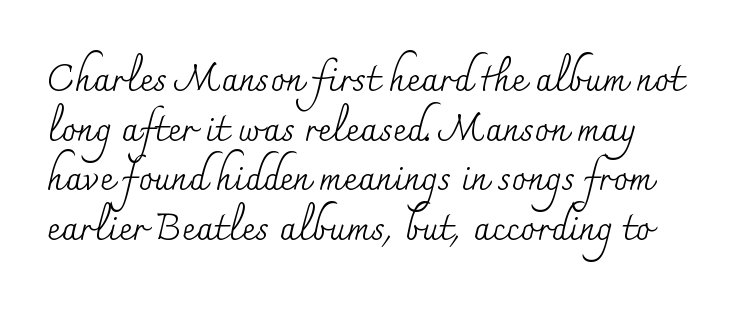
Q: Is the text bold? A: No.
Q: Is the text italic (slanted)? A: Yes.
Q: Is the typeface a serif or a sans-serif typeface? A: Serif.
Q: Is the text underlined? A: No.
Q: Is the spacing between letters normal or unusually wide? A: Normal.
Q: Is the spacing between lines tight, normal or loose? A: Normal.
Q: Width (condensed, normal, or wide)? A: Normal.
Q: Stroke contrast? A: Medium.
Q: x-height? A: Small.
Q: Monospaced? A: No.
